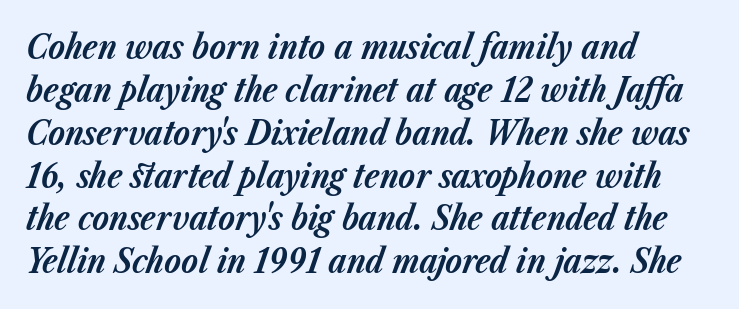
{"italic": "yes", "lean": "right", "slant_degrees": 23, "bold": "yes", "weight": "bold", "width": "normal", "stroke_contrast": "low", "x_height": "medium", "monospaced": "no", "underline": "no", "align": "left", "line_spacing": "normal", "line_spacing_ratio": 1.26, "letter_spacing": "normal", "letter_spacing_em": 0.0, "glyph_px": 34}
